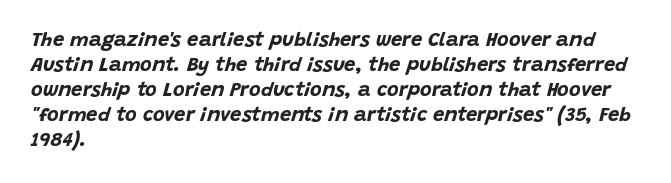
{"italic": "yes", "lean": "right", "slant_degrees": 15, "bold": "yes", "underline": "no", "align": "left", "line_spacing": "normal", "line_spacing_ratio": 1.25, "letter_spacing": "normal", "letter_spacing_em": 0.0, "glyph_px": 20}
